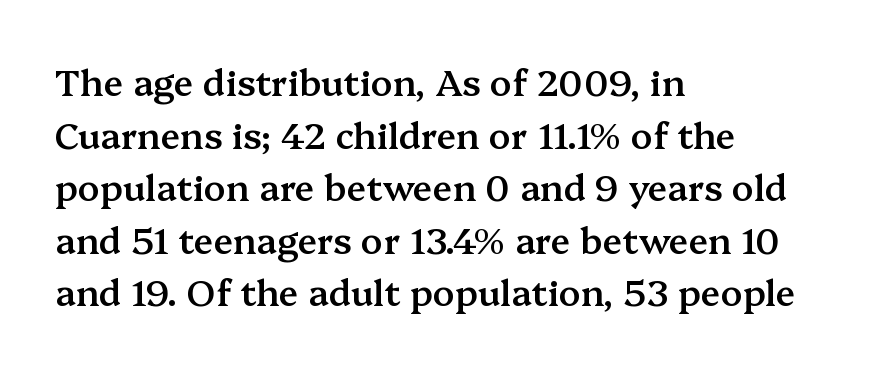
Q: Is the text bold? A: Semi-bold.
Q: Is the text italic (slanted)? A: No, it is upright.
Q: Is the typeface a serif or a sans-serif typeface? A: Serif.
Q: Is the text underlined? A: No.
Q: How is the paragraph aligned? A: Left-aligned.
Q: Is the spacing between letters normal or unusually wide? A: Normal.
Q: Is the spacing between lines tight, normal or loose? A: Normal.
Q: Width (condensed, normal, or wide)? A: Normal.
Q: Stroke contrast? A: Medium.
Q: x-height? A: Medium.
Q: Monospaced? A: No.
